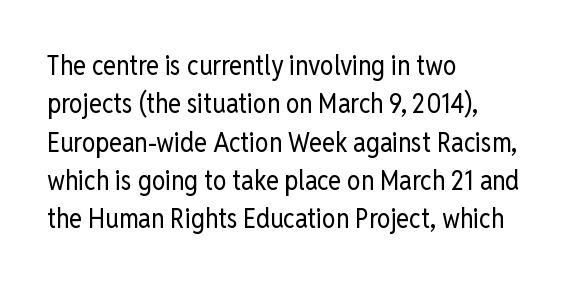
{"italic": "no", "bold": "no", "underline": "no", "align": "left", "line_spacing": "normal", "line_spacing_ratio": 1.42, "letter_spacing": "normal", "letter_spacing_em": 0.0, "glyph_px": 27}
